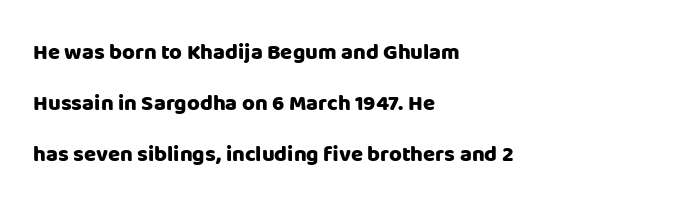
{"italic": "no", "bold": "yes", "underline": "no", "align": "left", "line_spacing": "loose", "line_spacing_ratio": 2.31, "letter_spacing": "normal", "letter_spacing_em": 0.0, "glyph_px": 22}
